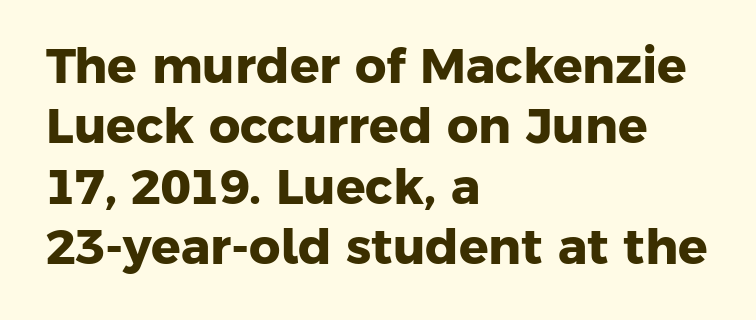
Q: Is the text bold? A: Yes.
Q: Is the typeface a serif or a sans-serif typeface? A: Sans-serif.
Q: Is the text underlined? A: No.
Q: How is the paragraph aligned? A: Left-aligned.
Q: Is the spacing between letters normal or unusually wide? A: Normal.
Q: Width (condensed, normal, or wide)? A: Normal.
Q: Stroke contrast? A: Low.
Q: x-height? A: Medium.
Q: Monospaced? A: No.
